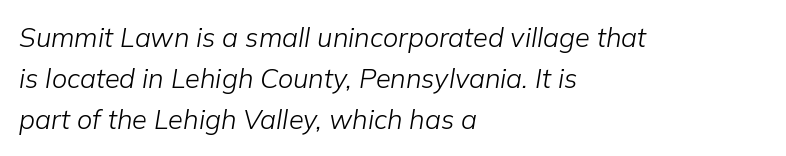
{"italic": "yes", "lean": "right", "slant_degrees": 9, "bold": "no", "underline": "no", "align": "left", "line_spacing": "normal", "line_spacing_ratio": 1.52, "letter_spacing": "normal", "letter_spacing_em": 0.0, "glyph_px": 27}
